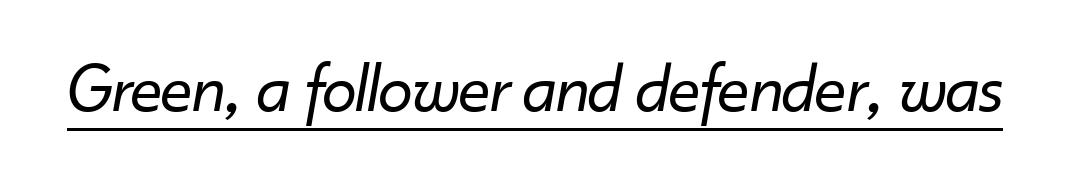
Q: Is the text bold? A: No.
Q: Is the text italic (slanted)? A: Yes, it leans right by about 10 degrees.
Q: Is the text underlined? A: Yes.
Q: Is the spacing between letters normal or unusually wide? A: Normal.
Q: Width (condensed, normal, or wide)? A: Normal.
Q: Stroke contrast? A: Low.
Q: x-height? A: Small.
Q: Monospaced? A: No.
